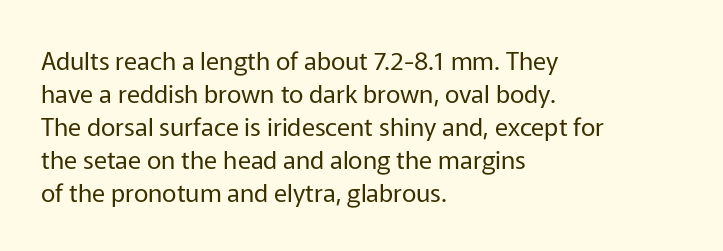
The image shows 25 px text type, upright; set left-aligned, normal line spacing (1.32x), normal letter spacing, not underlined.
